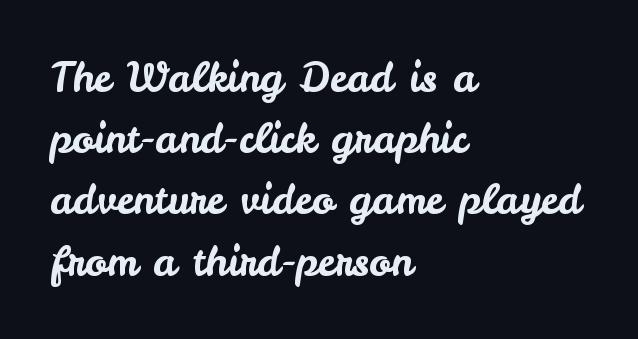
The image shows 40 px sans-serif type; set left-aligned, normal line spacing (1.53x), normal letter spacing, not underlined; low stroke contrast and a small x-height.
